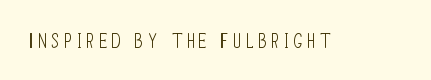
The words here are not underlined. This sample uses expanded letter spacing, leaving extra air between glyphs. The lettering stays uniformly vertical, giving the passage a roman look. The characters are drawn with everyday or finer stroke widths.
